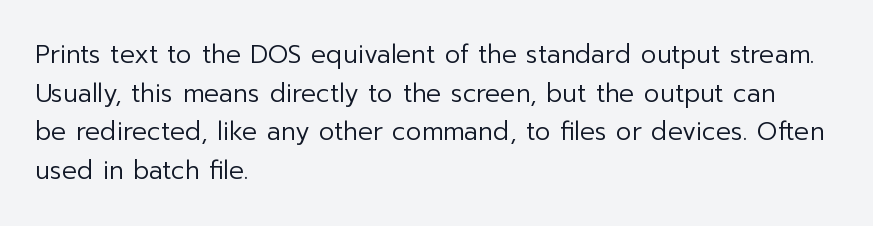
Q: Is the text bold? A: No.
Q: Is the text italic (slanted)? A: No, it is upright.
Q: Is the text underlined? A: No.
Q: How is the paragraph aligned? A: Left-aligned.
Q: Is the spacing between letters normal or unusually wide? A: Normal.
Q: Is the spacing between lines tight, normal or loose? A: Normal.
